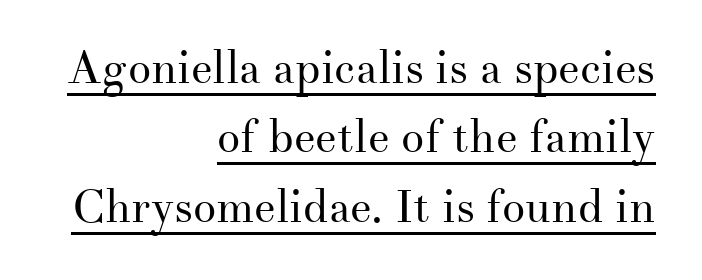
The image shows 46 px regular-weight serif type, upright; set right-aligned, normal line spacing (1.51x), normal letter spacing, underlined; medium stroke contrast and a small x-height.
